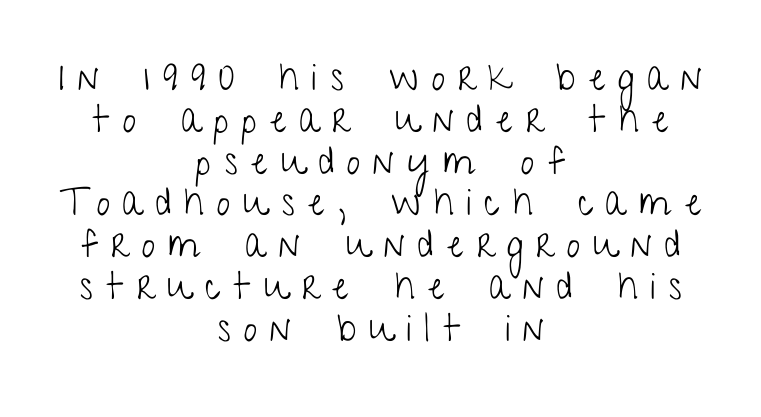
Think of a printed novel: that variable character pitch is what you see here. If you folded the block vertically in half, each line would mirror itself in length. Characters follow at a spacing far wider than the type designer built in. Serif or sans? Sans — the stroke terminals are bare.
